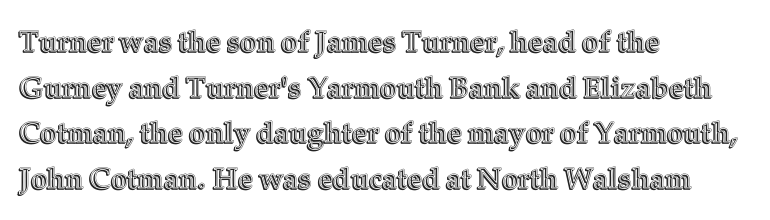
The image shows 29 px text type, upright; set left-aligned, normal line spacing (1.57x), normal letter spacing, not underlined; a medium x-height.
